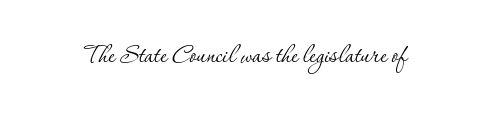
{"serif": "yes", "bold": "no", "weight": "thin", "width": "normal", "stroke_contrast": "low", "x_height": "small", "monospaced": "no", "underline": "no", "letter_spacing": "normal", "letter_spacing_em": 0.0, "glyph_px": 32}
